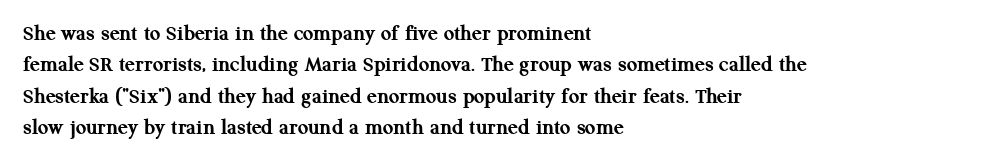
Q: Is the text bold? A: Yes.
Q: Is the text italic (slanted)? A: No, it is upright.
Q: Is the text underlined? A: No.
Q: How is the paragraph aligned? A: Left-aligned.
Q: Is the spacing between letters normal or unusually wide? A: Normal.
Q: Is the spacing between lines tight, normal or loose? A: Normal.
